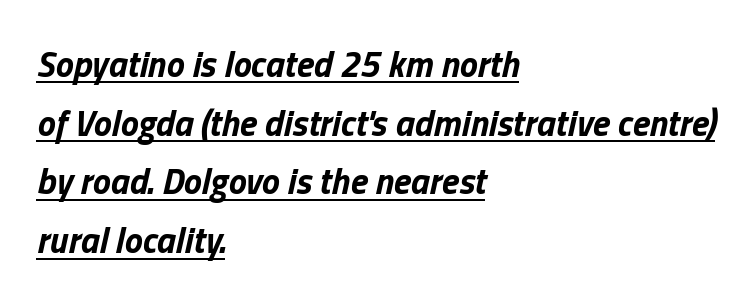
Q: Is the text bold? A: Yes.
Q: Is the text italic (slanted)? A: Yes, it leans right by about 13 degrees.
Q: Is the text underlined? A: Yes.
Q: How is the paragraph aligned? A: Left-aligned.
Q: Is the spacing between letters normal or unusually wide? A: Normal.
Q: Is the spacing between lines tight, normal or loose? A: Normal.
Q: Width (condensed, normal, or wide)? A: Normal.
Q: Stroke contrast? A: Low.
Q: x-height? A: Medium.
Q: Monospaced? A: No.
